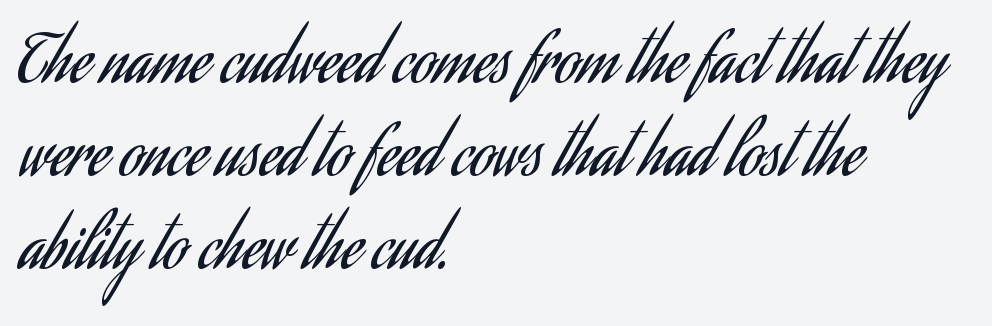
The compositor pushed each line to the left boundary. Horizontal bands of white between lines are of average thickness. The strokes carry an ordinary text weight at most. Note: no serifs on the glyphs. The letters sit at their default tracking, neither squeezed nor spread.
